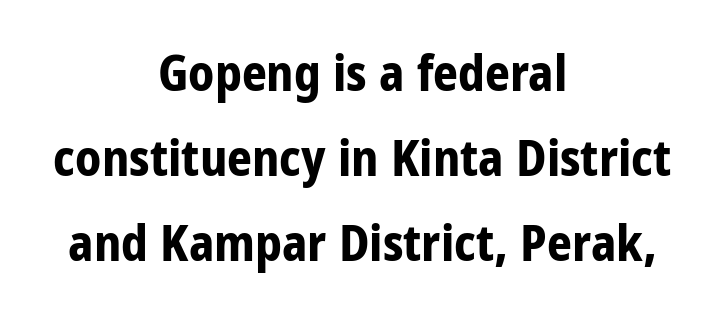
The image shows 49 px bold, condensed sans-serif type, upright; set centered, line spacing 1.73x, normal letter spacing, not underlined; low stroke contrast and a large x-height.
